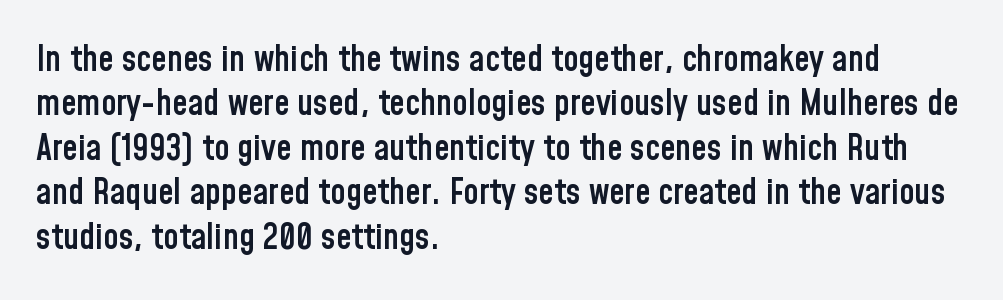
The image shows 35 px semibold, condensed sans-serif type, upright; set left-aligned, normal line spacing (1.27x), normal letter spacing, not underlined; low stroke contrast and a medium x-height.
